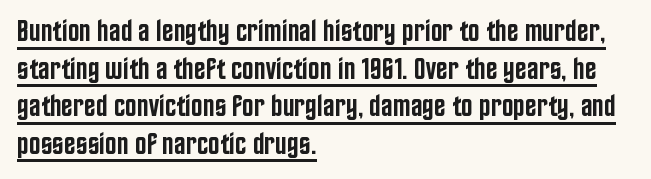
Q: Is the text bold? A: Semi-bold.
Q: Is the text italic (slanted)? A: No, it is upright.
Q: Is the typeface a serif or a sans-serif typeface? A: Sans-serif.
Q: Is the text underlined? A: Yes.
Q: How is the paragraph aligned? A: Left-aligned.
Q: Is the spacing between letters normal or unusually wide? A: Normal.
Q: Width (condensed, normal, or wide)? A: Condensed.
Q: Stroke contrast? A: Low.
Q: x-height? A: Large.
Q: Monospaced? A: No.
